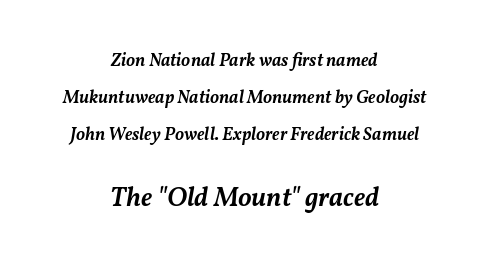
{"italic": "yes", "lean": "right", "slant_degrees": 11, "bold": "semi", "underline": "no", "align": "center", "line_spacing": "loose", "line_spacing_ratio": 2.05, "letter_spacing": "normal", "letter_spacing_em": 0.0, "larger_block": "second", "size_ratio": 1.5, "glyph_px": 27}
